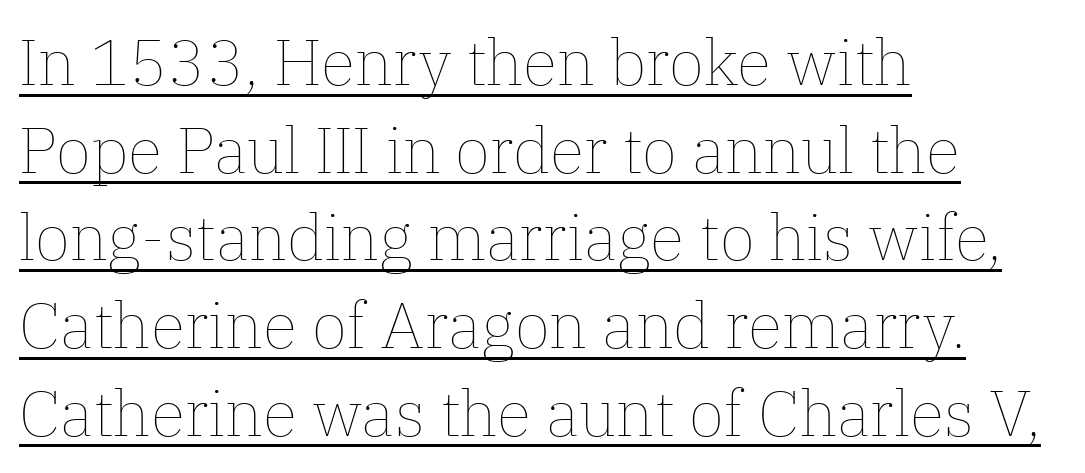
In CSS terms this would be text-align: left. Notice how a bar underscores the lettering throughout. In terms of letterspacing, this is plain default setting. A roman cut, with each character standing at attention.
